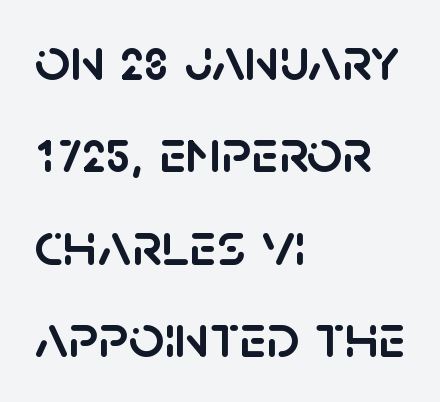
Q: Is the text italic (slanted)? A: No, it is upright.
Q: Is the typeface a serif or a sans-serif typeface? A: Sans-serif.
Q: Is the text underlined? A: No.
Q: How is the paragraph aligned? A: Left-aligned.
Q: Is the spacing between letters normal or unusually wide? A: Normal.
Q: Is the spacing between lines tight, normal or loose? A: Normal.
Q: Width (condensed, normal, or wide)? A: Normal.
Q: Stroke contrast? A: Low.
Q: x-height? A: Large.
Q: Monospaced? A: No.
